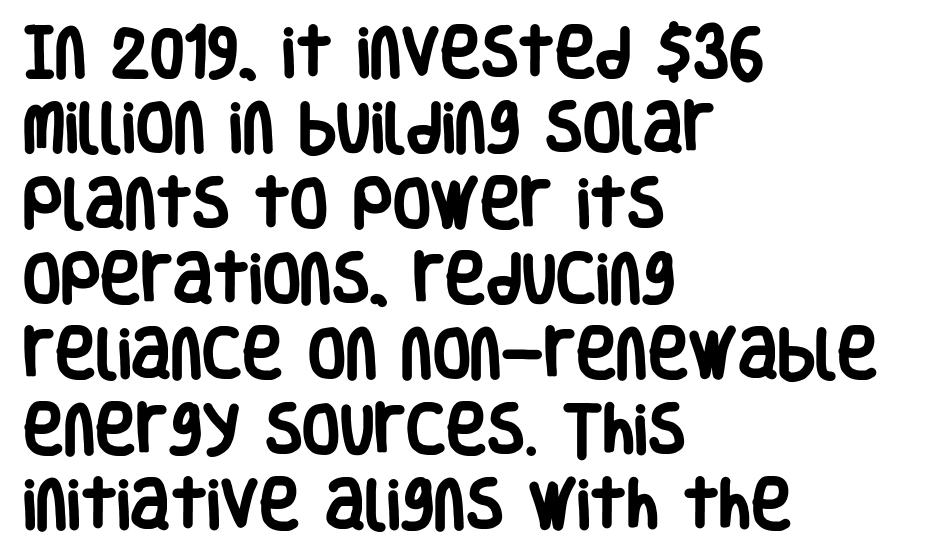
{"serif": "no", "italic": "no", "bold": "yes", "weight": "heavy", "width": "condensed", "stroke_contrast": "low", "x_height": "large", "monospaced": "no", "underline": "no", "align": "left", "line_spacing": "normal", "line_spacing_ratio": 1.37, "letter_spacing": "normal", "letter_spacing_em": 0.0, "glyph_px": 55}
